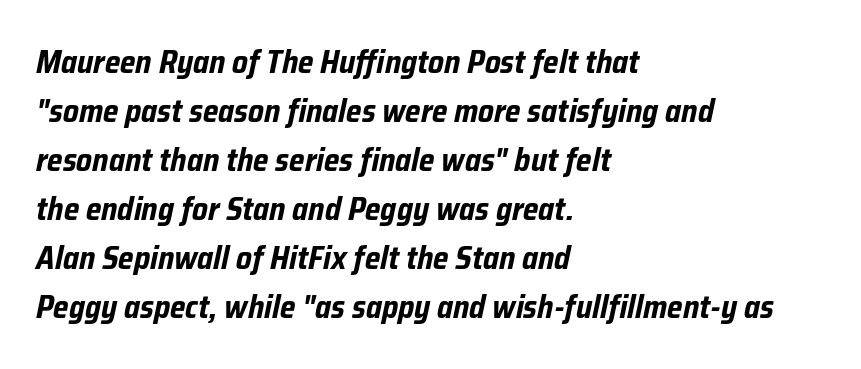
{"italic": "yes", "lean": "right", "slant_degrees": 12, "bold": "yes", "weight": "bold", "width": "condensed", "stroke_contrast": "low", "x_height": "medium", "monospaced": "no", "underline": "no", "align": "left", "line_spacing": "normal", "line_spacing_ratio": 1.53, "letter_spacing": "normal", "letter_spacing_em": 0.0, "glyph_px": 32}
